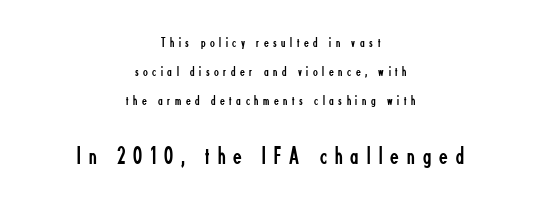
Q: Is the text bold? A: No.
Q: Is the text italic (slanted)? A: No, it is upright.
Q: Is the text underlined? A: No.
Q: How is the paragraph aligned? A: Centered.
Q: Is the spacing between letters normal or unusually wide? A: Unusually wide.
Q: Is the spacing between lines tight, normal or loose? A: Loose.
Q: Which block of text is set in a larger size, the first (top) or the second (bottom)? A: The second (bottom) one.
